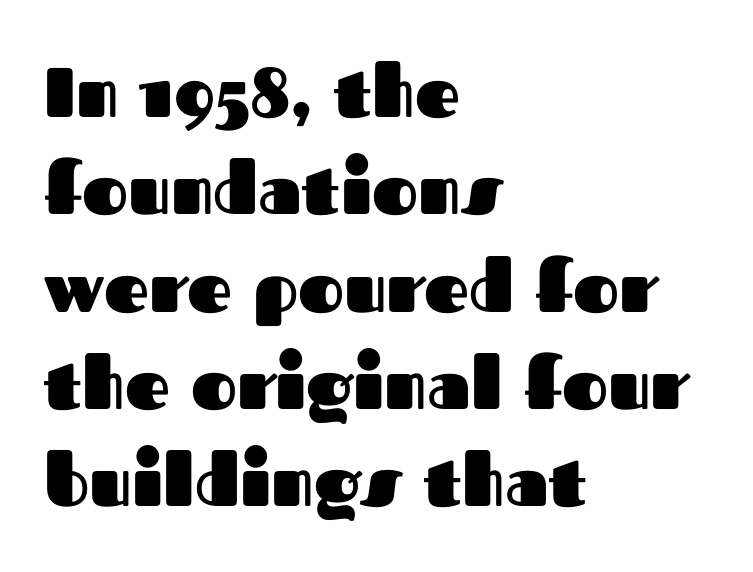
The letterforms sit shoulder to shoulder at normal distance. The letters stand straight up with perfectly vertical stems. Visually the block forms a straight wall on the left and a jagged coastline on the right. This block has exactly the height ordinary leading produces. The strokes are fattened all the way to bold. The specimen omits any rule beneath the text block's lines.
